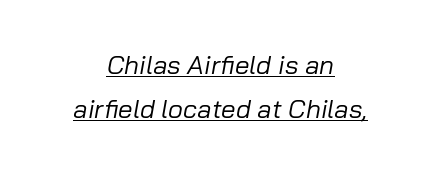
{"italic": "yes", "lean": "right", "slant_degrees": 10, "bold": "no", "underline": "yes", "align": "center", "line_spacing": "normal", "line_spacing_ratio": 1.68, "letter_spacing": "normal", "letter_spacing_em": 0.0, "glyph_px": 26}
